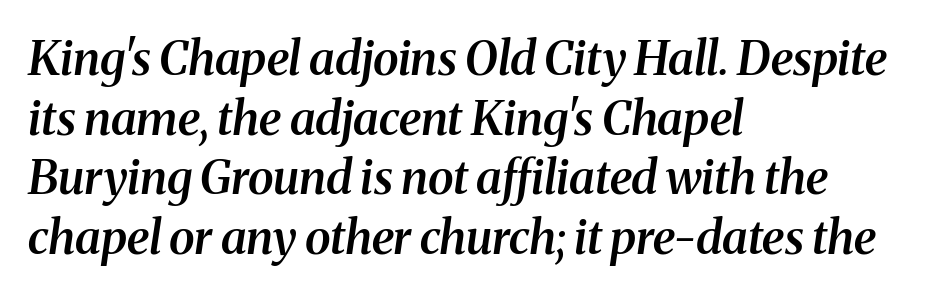
The image shows 47 px semibold serif type, italic (leaning right); set left-aligned, normal line spacing (1.27x), normal letter spacing, not underlined; medium stroke contrast and a medium x-height.
